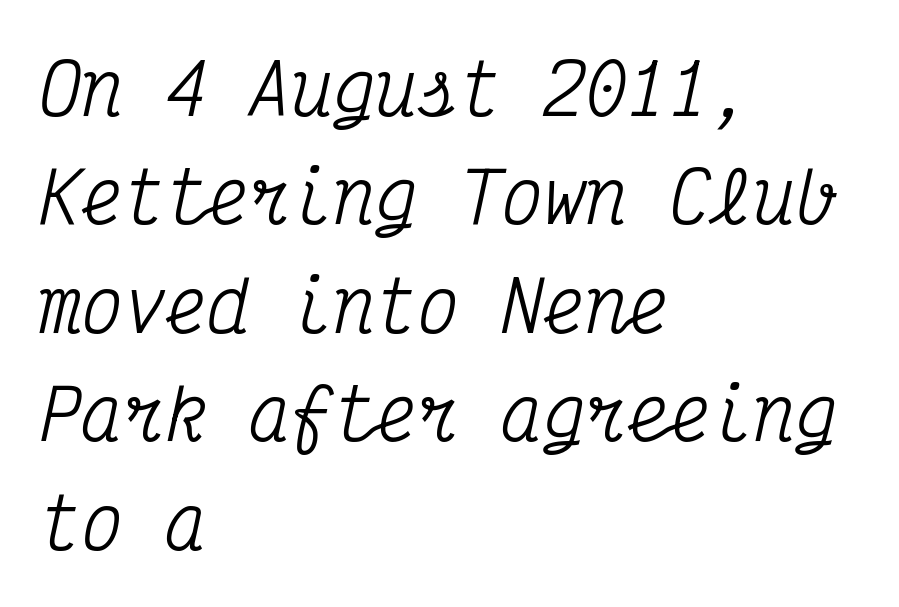
The image shows 70 px condensed serif type, italic (leaning right), monospaced; set left-aligned, normal line spacing (1.55x), normal letter spacing, not underlined; medium stroke contrast and a medium x-height.
